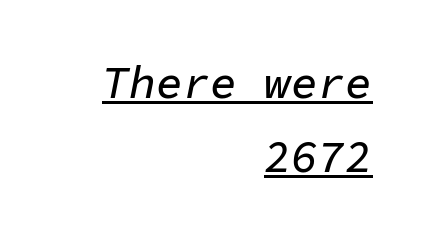
The image shows 45 px text type, italic (leaning right), monospaced; set right-aligned, normal line spacing (1.64x), normal letter spacing, underlined; low stroke contrast and a medium x-height.
